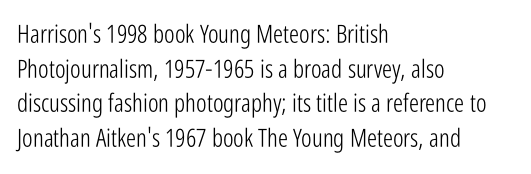
Q: Is the text bold? A: No.
Q: Is the text italic (slanted)? A: No, it is upright.
Q: Is the text underlined? A: No.
Q: How is the paragraph aligned? A: Left-aligned.
Q: Is the spacing between letters normal or unusually wide? A: Normal.
Q: Is the spacing between lines tight, normal or loose? A: Normal.
